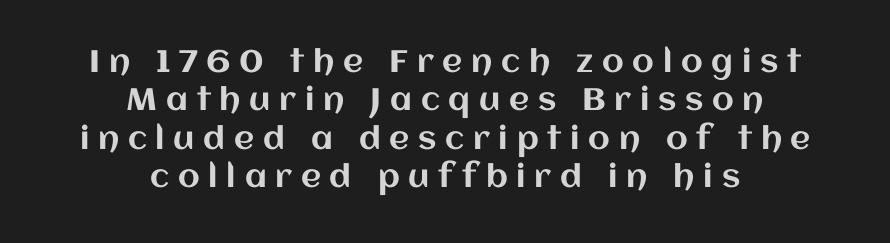
Compared with a flush-left layout, this one balances lines on the center instead. Any mark beneath the type? The region is blank. The letters stand upright; this is a roman face. The letters advance in unequal steps, a hallmark of proportional type. Words appear elongated and porous because spacing is wide.
